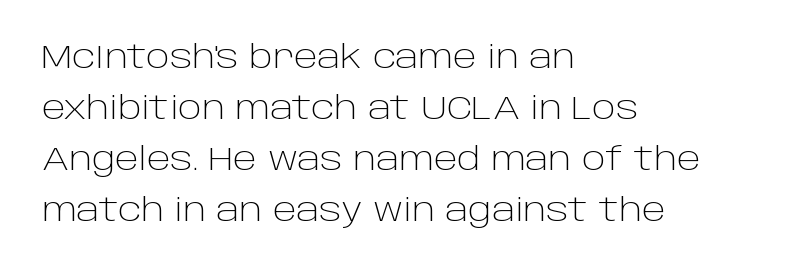
{"serif": "no", "italic": "no", "bold": "no", "weight": "light", "width": "normal", "stroke_contrast": "low", "x_height": "large", "monospaced": "no", "underline": "no", "align": "left", "line_spacing": "normal", "line_spacing_ratio": 1.59, "letter_spacing": "normal", "letter_spacing_em": 0.0, "glyph_px": 32}
